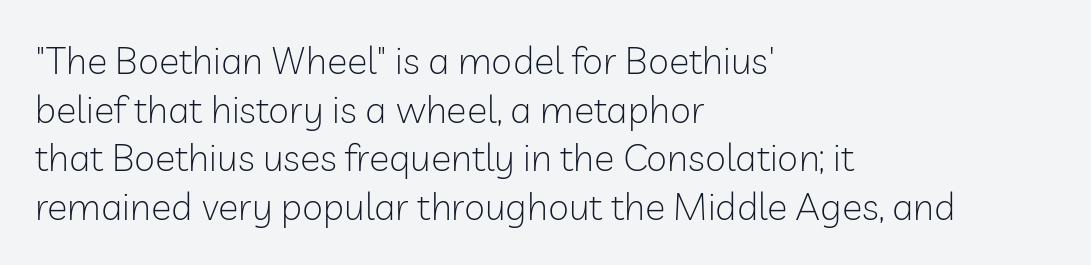
The image shows 38 px light sans-serif type, upright; set left-aligned, normal line spacing (1.28x), normal letter spacing, not underlined; low stroke contrast and a medium x-height.
